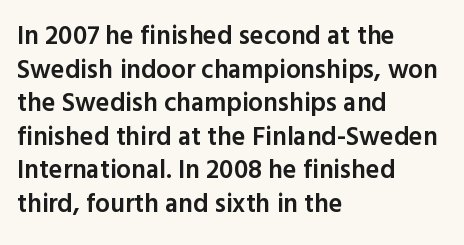
The image shows 26 px text type, upright; set left-aligned, normal line spacing (1.29x), normal letter spacing, not underlined.
